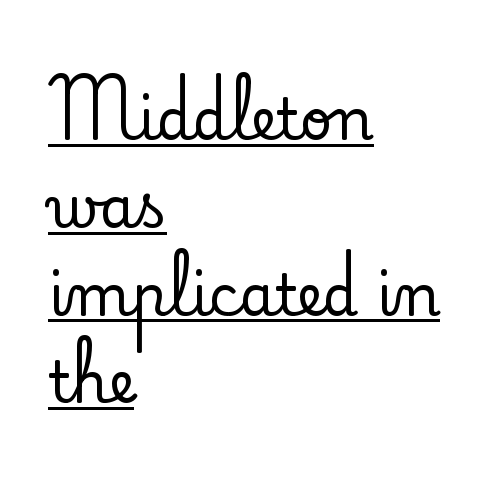
The image shows 57 px serif type, upright; set left-aligned, normal line spacing (1.54x), normal letter spacing, underlined; low stroke contrast and a small x-height.
